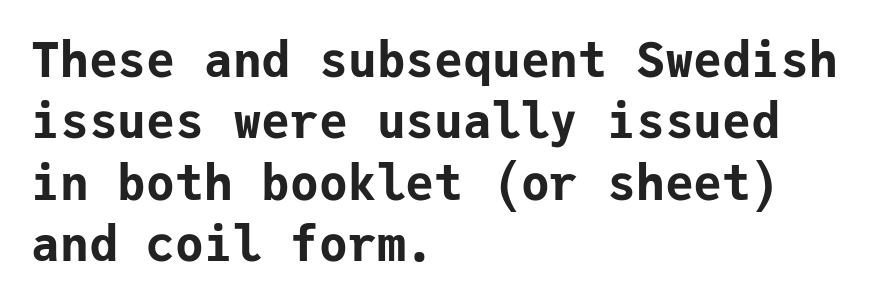
{"serif": "no", "italic": "no", "bold": "yes", "weight": "bold", "width": "normal", "stroke_contrast": "low", "x_height": "medium", "monospaced": "yes", "underline": "no", "align": "left", "line_spacing": "normal", "line_spacing_ratio": 1.28, "letter_spacing": "normal", "letter_spacing_em": 0.0, "glyph_px": 48}
